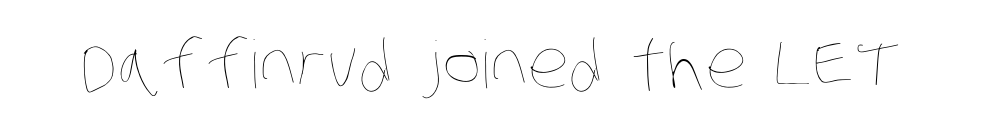
{"bold": "no", "weight": "thin", "width": "condensed", "stroke_contrast": "low", "x_height": "large", "monospaced": "no", "underline": "no", "letter_spacing": "normal", "letter_spacing_em": 0.0, "glyph_px": 66}
